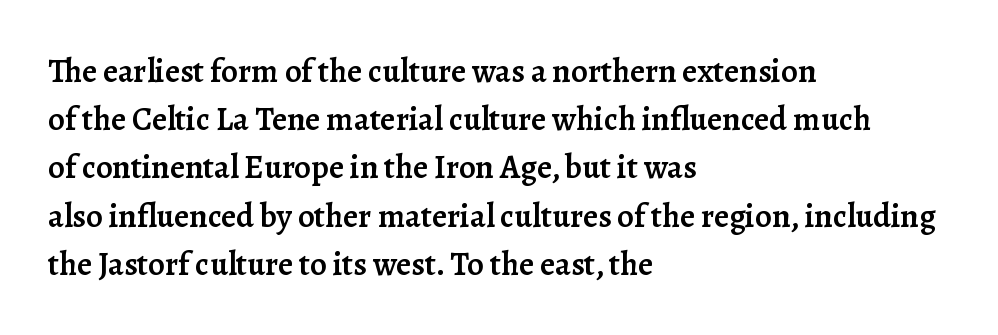
{"serif": "yes", "italic": "no", "bold": "semi", "weight": "semibold", "width": "normal", "stroke_contrast": "low", "x_height": "medium", "monospaced": "no", "underline": "no", "align": "left", "line_spacing": "normal", "line_spacing_ratio": 1.46, "letter_spacing": "normal", "letter_spacing_em": 0.0, "glyph_px": 33}
